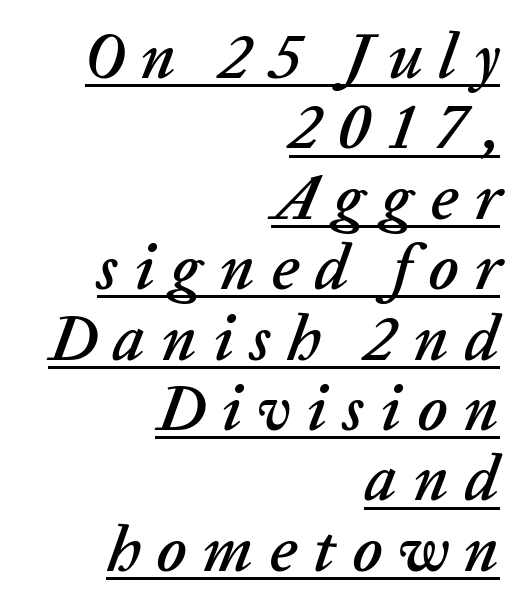
Q: Is the text italic (slanted)? A: Yes, it leans right by about 20 degrees.
Q: Is the text underlined? A: Yes.
Q: How is the paragraph aligned? A: Right-aligned.
Q: Is the spacing between letters normal or unusually wide? A: Unusually wide.
Q: Is the spacing between lines tight, normal or loose? A: Tight.
Q: Width (condensed, normal, or wide)? A: Normal.
Q: Stroke contrast? A: Low.
Q: x-height? A: Medium.
Q: Monospaced? A: No.
